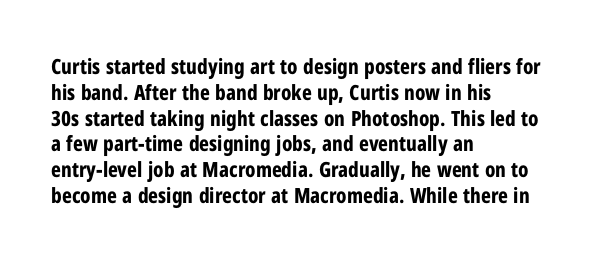
Q: Is the text bold? A: Yes.
Q: Is the text italic (slanted)? A: No, it is upright.
Q: Is the text underlined? A: No.
Q: How is the paragraph aligned? A: Left-aligned.
Q: Is the spacing between letters normal or unusually wide? A: Normal.
